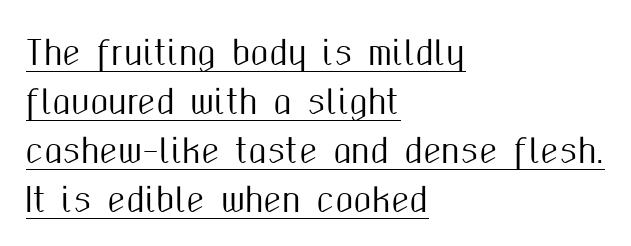
Each word holds together tightly as a unit, with standard inter-letter gaps. These characters rest on top of a visible drawn line. The rendering uses natural spacing where letterforms have individual widths. The passage shown stacks its lines at a standard gap. Visually the block forms a straight wall on the left and a jagged coastline on the right.
